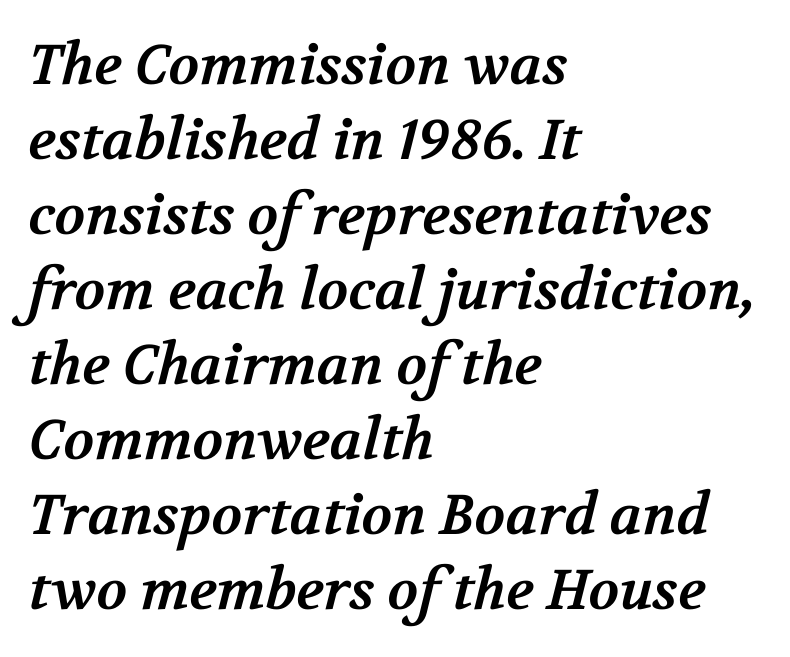
Q: Is the text bold? A: Yes.
Q: Is the typeface a serif or a sans-serif typeface? A: Serif.
Q: Is the text underlined? A: No.
Q: How is the paragraph aligned? A: Left-aligned.
Q: Is the spacing between letters normal or unusually wide? A: Normal.
Q: Is the spacing between lines tight, normal or loose? A: Normal.
Q: Width (condensed, normal, or wide)? A: Normal.
Q: Stroke contrast? A: Medium.
Q: x-height? A: Medium.
Q: Monospaced? A: No.
